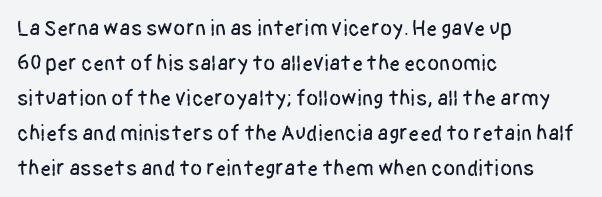
The vertical gap from one line to the next is medium. In terms of posture, this sample is upright. The ragged edge is on the right, which tells us the setting is flush left. Look at the tracking — it's just the regular setting, nothing added. Only glyphs here, with clear space below each row.
